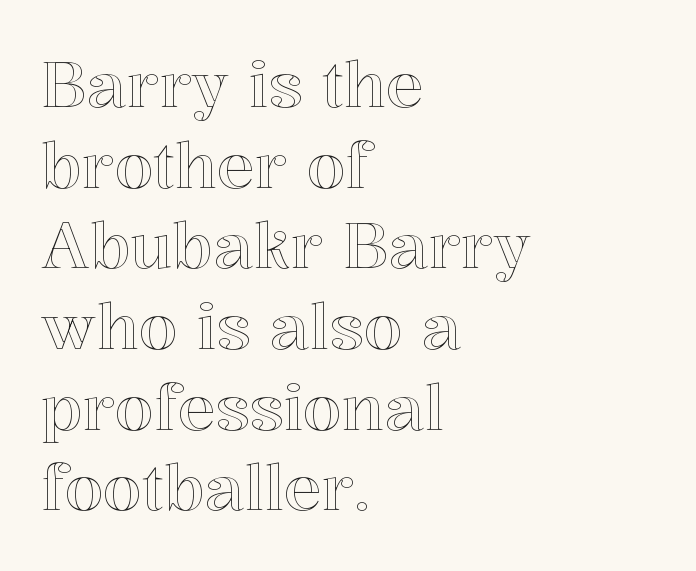
Q: Is the text italic (slanted)? A: No, it is upright.
Q: Is the text underlined? A: No.
Q: How is the paragraph aligned? A: Left-aligned.
Q: Is the spacing between letters normal or unusually wide? A: Normal.
Q: Is the spacing between lines tight, normal or loose? A: Normal.
Q: Width (condensed, normal, or wide)? A: Normal.
Q: x-height? A: Medium.
Q: Monospaced? A: No.
